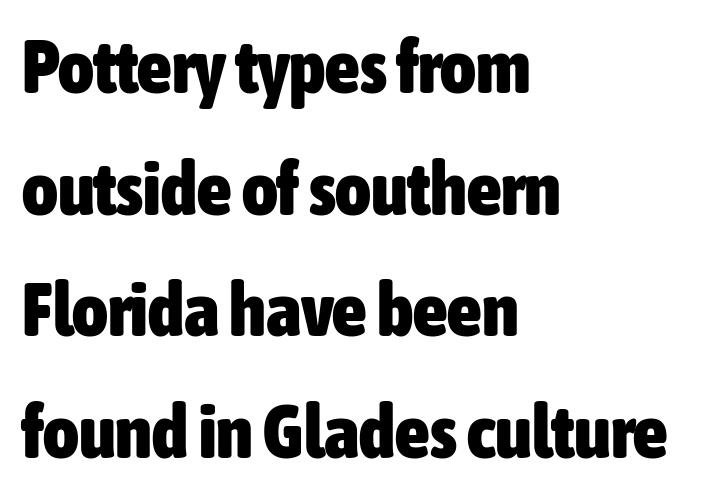
The image shows 76 px heavy, condensed sans-serif type, upright; set left-aligned, normal line spacing (1.6x), normal letter spacing, not underlined; low stroke contrast and a medium x-height.
